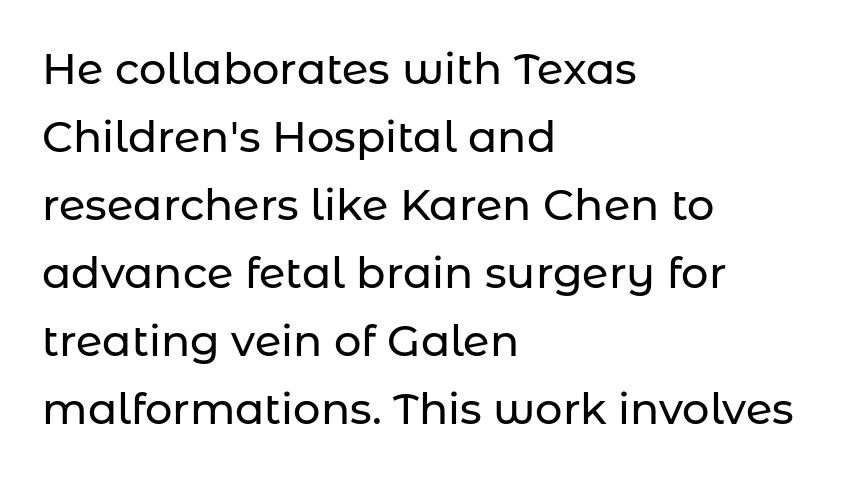
{"serif": "no", "italic": "no", "width": "normal", "stroke_contrast": "low", "x_height": "medium", "monospaced": "no", "underline": "no", "align": "left", "line_spacing": "normal", "line_spacing_ratio": 1.58, "letter_spacing": "normal", "letter_spacing_em": 0.0, "glyph_px": 43}
